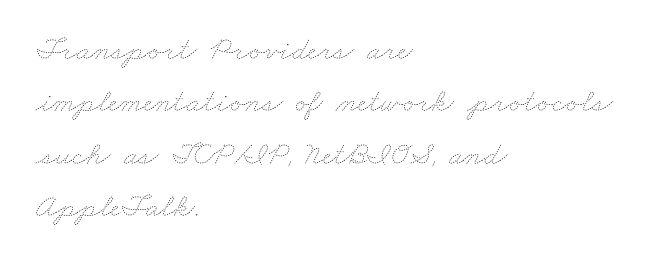
{"bold": "no", "weight": "thin", "width": "wide", "stroke_contrast": "low", "x_height": "small", "monospaced": "no", "underline": "no", "align": "left", "line_spacing": "normal", "line_spacing_ratio": 1.59, "letter_spacing": "normal", "letter_spacing_em": 0.0, "glyph_px": 33}
